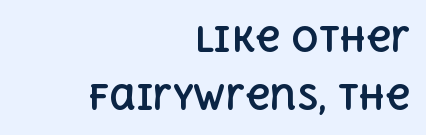
{"italic": "no", "bold": "yes", "weight": "bold", "width": "normal", "x_height": "large", "monospaced": "no", "underline": "no", "align": "right", "line_spacing": "normal", "line_spacing_ratio": 1.7, "letter_spacing": "normal", "letter_spacing_em": 0.0, "glyph_px": 34}
